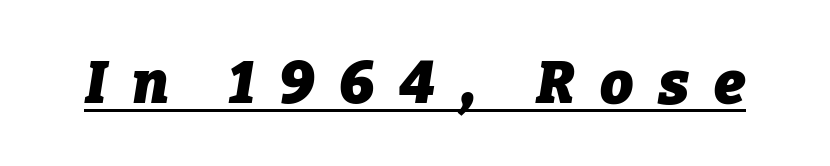
The image shows 59 px heavy type, italic (leaning right); set unusually wide letter spacing (+0.42 em), underlined; low stroke contrast and a medium x-height.
